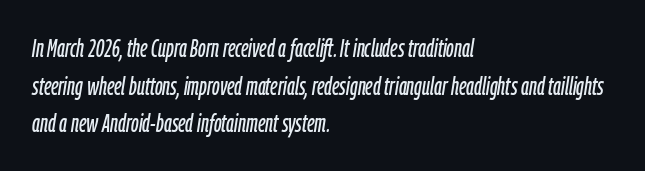
Rule under the text: the space is simply empty. A normal amount of white space separates one row of letters from the next. Tracking here is standard; glyphs follow each other at the usual distance. Alignment: flush left. The whole block is typeset with a tilt.
